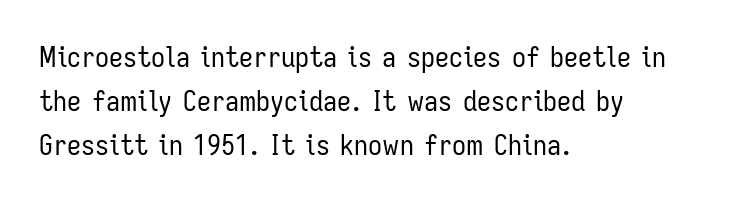
Q: Is the text bold? A: No.
Q: Is the text italic (slanted)? A: No, it is upright.
Q: Is the typeface a serif or a sans-serif typeface? A: Sans-serif.
Q: Is the text underlined? A: No.
Q: How is the paragraph aligned? A: Left-aligned.
Q: Is the spacing between letters normal or unusually wide? A: Normal.
Q: Is the spacing between lines tight, normal or loose? A: Normal.
Q: Width (condensed, normal, or wide)? A: Condensed.
Q: Stroke contrast? A: Low.
Q: x-height? A: Medium.
Q: Monospaced? A: No.
